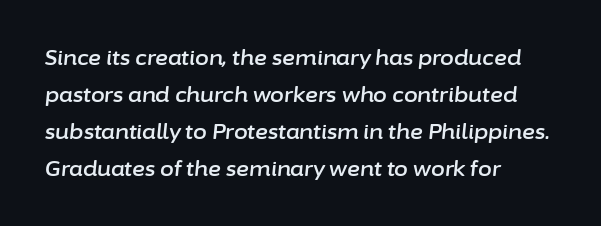
The image shows 20 px text type, italic (leaning right); set left-aligned, line spacing 1.85x, normal letter spacing, not underlined.
